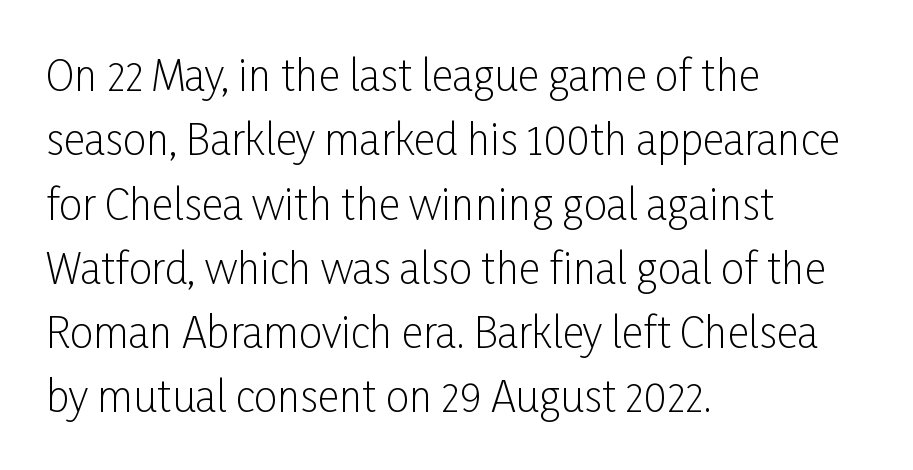
{"serif": "no", "italic": "no", "bold": "no", "weight": "light", "width": "condensed", "stroke_contrast": "low", "x_height": "medium", "monospaced": "no", "underline": "no", "align": "left", "line_spacing": "normal", "line_spacing_ratio": 1.53, "letter_spacing": "normal", "letter_spacing_em": 0.0, "glyph_px": 42}
